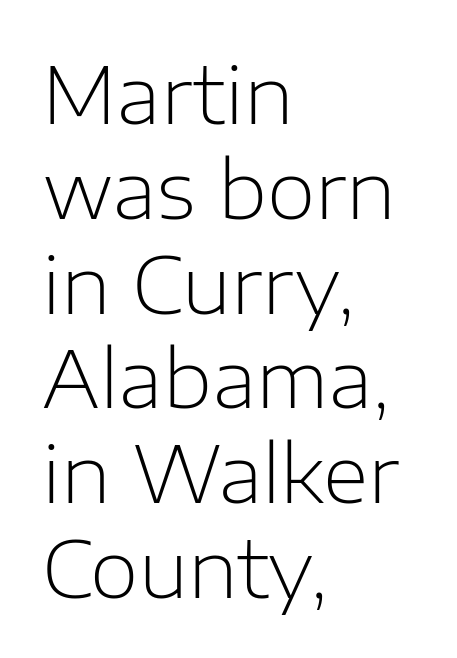
Note: no serifs on the glyphs. Characters remain perfectly vertical along every line. Observe the ordinary spacing: letters are neighbours, not strangers. These lines are rendered in a variable-pitch font. No word sits above an underline.
